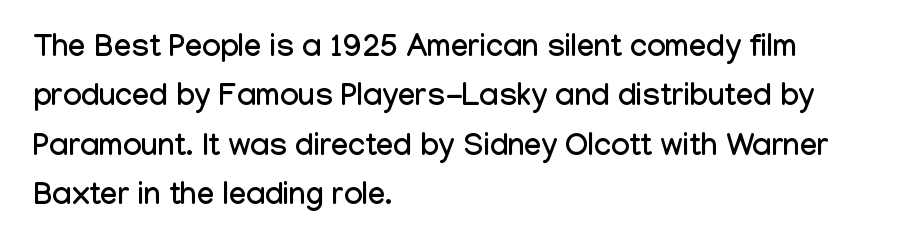
The image shows 31 px condensed sans-serif type, upright; set left-aligned, normal line spacing (1.59x), normal letter spacing, not underlined; low stroke contrast and a medium x-height.
